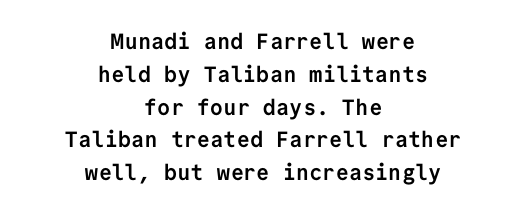
{"italic": "no", "bold": "yes", "underline": "no", "align": "center", "line_spacing": "normal", "line_spacing_ratio": 1.49, "letter_spacing": "normal", "letter_spacing_em": 0.0, "glyph_px": 22}
